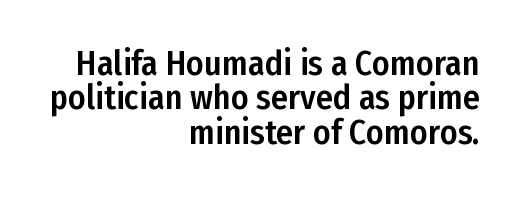
{"serif": "no", "italic": "no", "width": "condensed", "stroke_contrast": "low", "x_height": "medium", "monospaced": "no", "underline": "no", "align": "right", "line_spacing": "tight", "line_spacing_ratio": 1.01, "letter_spacing": "normal", "letter_spacing_em": 0.0, "glyph_px": 34}
